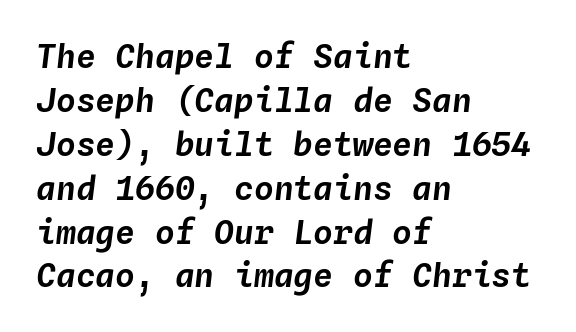
{"italic": "yes", "lean": "right", "slant_degrees": 4, "width": "normal", "stroke_contrast": "low", "x_height": "medium", "monospaced": "yes", "underline": "no", "align": "left", "line_spacing": "normal", "line_spacing_ratio": 1.33, "letter_spacing": "normal", "letter_spacing_em": 0.0, "glyph_px": 33}
